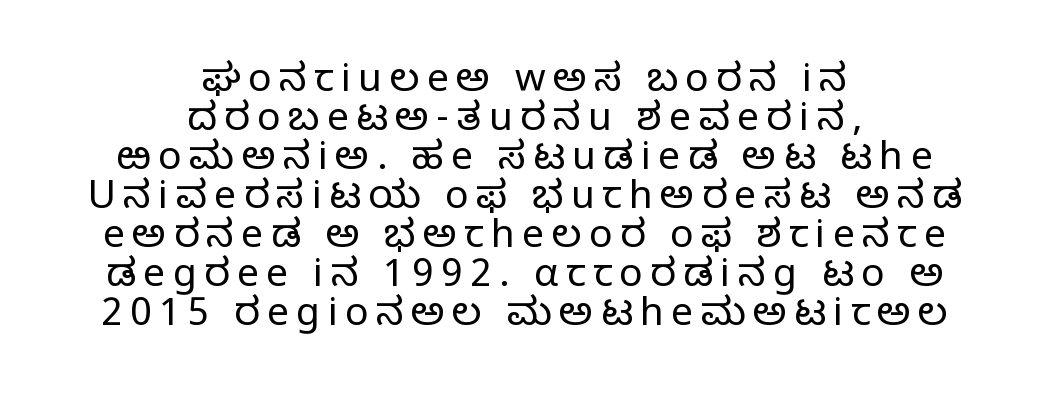
The face used here is proportionally spaced, like ordinary book or web type. In terms of posture, this sample is upright. Does the leading feel generous? Not at all — it's pinched. The baseline area is clear. Reading down the block, each line starts at a different indent, mirrored at its end. Heft: none added — not bold.
